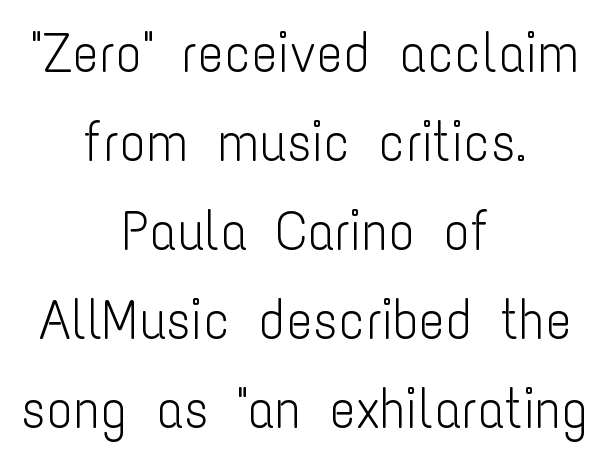
Visually the block forms a symmetrical silhouette, jagged on both flanks. You could not count columns in this text — the font is proportionally spaced. No italicization has been applied; the sample stays upright. The baseline area is clear. In terms of letterspacing, this is plain default setting. Is there much room between lines? A standard amount, neither cramped nor airy.
